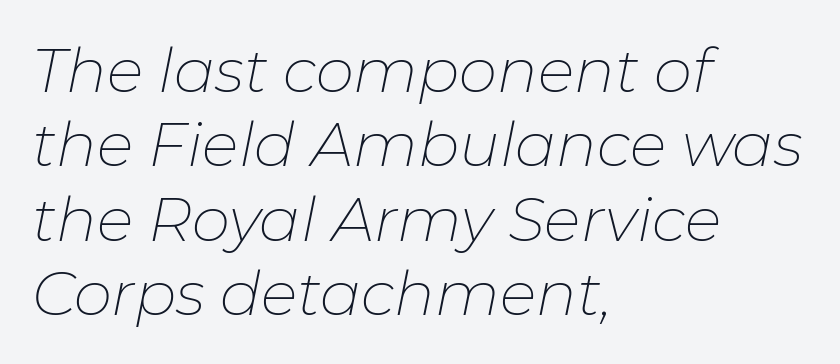
Q: Is the text bold? A: No.
Q: Is the text italic (slanted)? A: Yes, it leans right by about 11 degrees.
Q: Is the text underlined? A: No.
Q: How is the paragraph aligned? A: Left-aligned.
Q: Is the spacing between letters normal or unusually wide? A: Normal.
Q: Width (condensed, normal, or wide)? A: Normal.
Q: Stroke contrast? A: Low.
Q: x-height? A: Medium.
Q: Monospaced? A: No.
